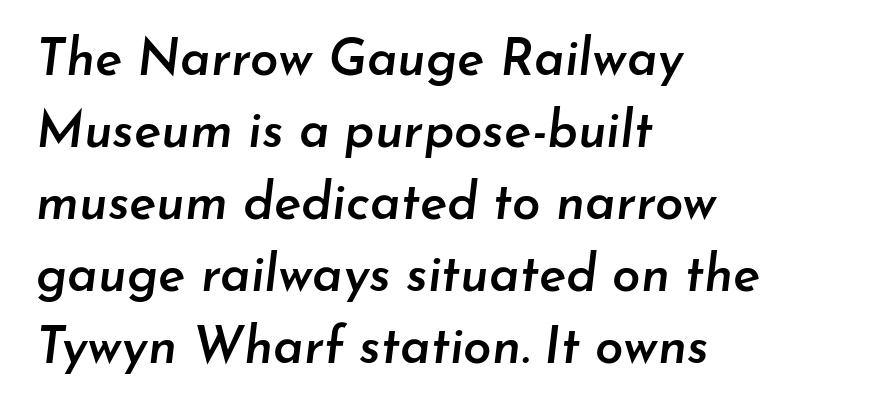
{"italic": "yes", "lean": "right", "slant_degrees": 7, "bold": "semi", "weight": "semibold", "width": "normal", "stroke_contrast": "low", "x_height": "small", "monospaced": "no", "underline": "no", "align": "left", "line_spacing": "normal", "line_spacing_ratio": 1.41, "letter_spacing": "normal", "letter_spacing_em": 0.0, "glyph_px": 51}
